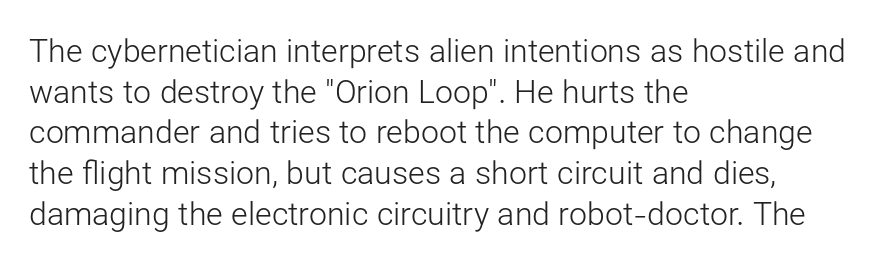
Q: Is the text bold? A: No.
Q: Is the text italic (slanted)? A: No, it is upright.
Q: Is the typeface a serif or a sans-serif typeface? A: Sans-serif.
Q: Is the text underlined? A: No.
Q: How is the paragraph aligned? A: Left-aligned.
Q: Is the spacing between letters normal or unusually wide? A: Normal.
Q: Is the spacing between lines tight, normal or loose? A: Normal.
Q: Width (condensed, normal, or wide)? A: Normal.
Q: Stroke contrast? A: Low.
Q: x-height? A: Medium.
Q: Monospaced? A: No.
